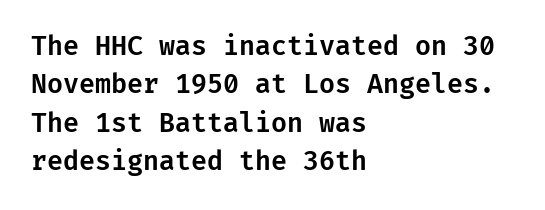
These lines keep a tight, regular rhythm from letter to letter. A student would call this left alignment; a typographer would say flush left, rag right. Descenders are the only things crossing below the line. Evenly set lines give the paragraph a standard silhouette. Ordinary non-slanted type is in use.
